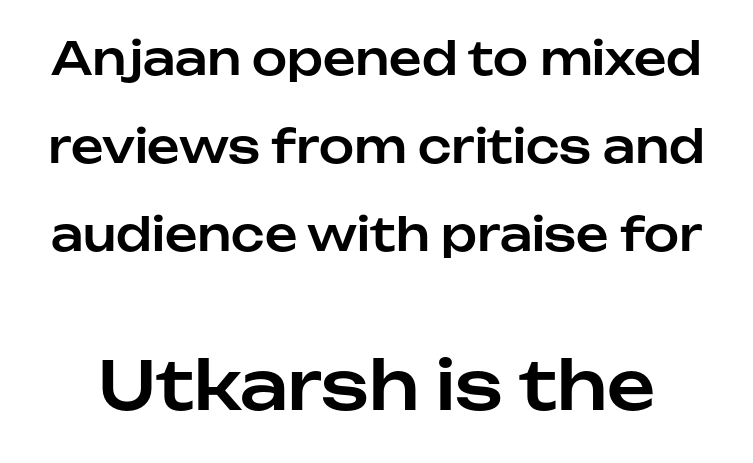
Q: Is the text italic (slanted)? A: No, it is upright.
Q: Is the typeface a serif or a sans-serif typeface? A: Sans-serif.
Q: Is the text underlined? A: No.
Q: Is the spacing between letters normal or unusually wide? A: Normal.
Q: Is the spacing between lines tight, normal or loose? A: Loose.
Q: Which block of text is set in a larger size, the first (top) or the second (bottom)? A: The second (bottom) one.
Q: Width (condensed, normal, or wide)? A: Normal.
Q: Stroke contrast? A: Low.
Q: x-height? A: Medium.
Q: Monospaced? A: No.
